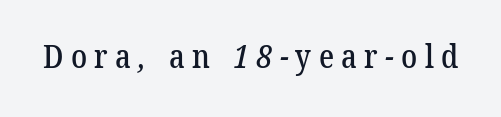
Q: Is the typeface a serif or a sans-serif typeface? A: Serif.
Q: Is the text underlined? A: No.
Q: Is the spacing between letters normal or unusually wide? A: Unusually wide.
Q: Width (condensed, normal, or wide)? A: Normal.
Q: Stroke contrast? A: Low.
Q: x-height? A: Medium.
Q: Monospaced? A: No.
